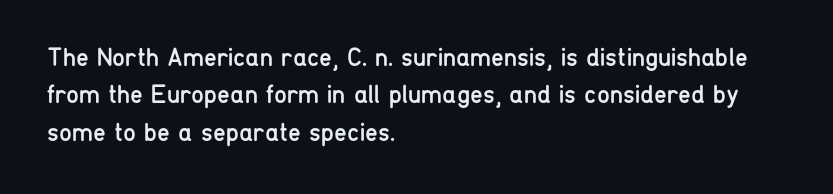
{"italic": "no", "bold": "no", "underline": "no", "align": "left", "line_spacing": "normal", "line_spacing_ratio": 1.44, "letter_spacing": "normal", "letter_spacing_em": 0.0, "glyph_px": 26}
